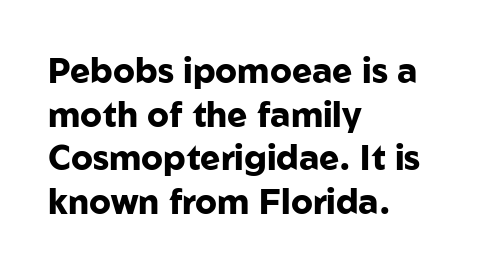
Unlike a traditional serif, this face leaves its strokes unadorned. Visually the block forms a straight wall on the left and a jagged coastline on the right. Caption: standard tracking, unaltered. Successive baselines arrive at the customary interval. Its strokes are broad and dark, the hallmark of bold type.
